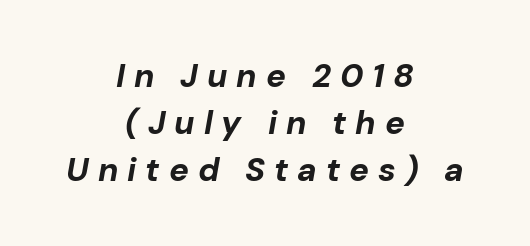
Q: Is the text bold? A: Yes.
Q: Is the text italic (slanted)? A: Yes, it leans right by about 10 degrees.
Q: Is the text underlined? A: No.
Q: How is the paragraph aligned? A: Centered.
Q: Is the spacing between letters normal or unusually wide? A: Unusually wide.
Q: Is the spacing between lines tight, normal or loose? A: Normal.
Q: Width (condensed, normal, or wide)? A: Normal.
Q: Stroke contrast? A: Low.
Q: x-height? A: Medium.
Q: Monospaced? A: No.
